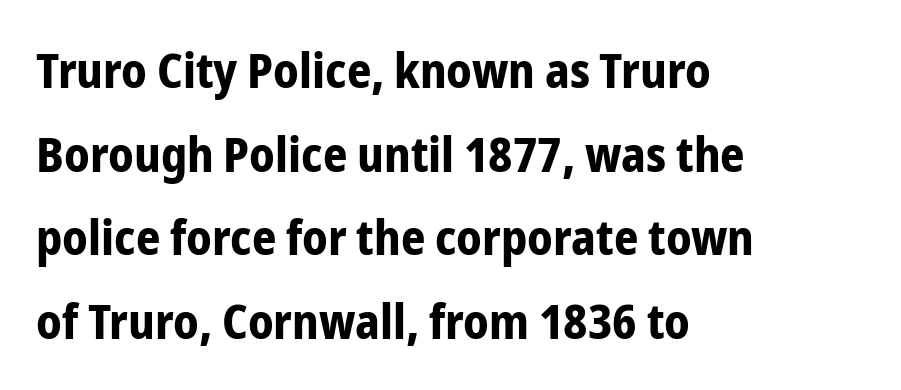
Q: Is the text bold? A: Yes.
Q: Is the text italic (slanted)? A: No, it is upright.
Q: Is the typeface a serif or a sans-serif typeface? A: Sans-serif.
Q: Is the text underlined? A: No.
Q: How is the paragraph aligned? A: Left-aligned.
Q: Is the spacing between letters normal or unusually wide? A: Normal.
Q: Width (condensed, normal, or wide)? A: Condensed.
Q: Stroke contrast? A: Low.
Q: x-height? A: Medium.
Q: Monospaced? A: No.
